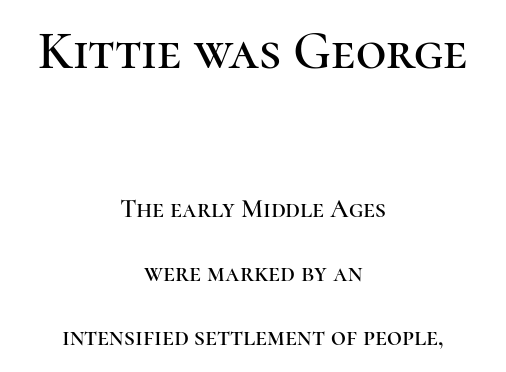
Q: Is the text italic (slanted)? A: No, it is upright.
Q: Is the typeface a serif or a sans-serif typeface? A: Serif.
Q: Is the text underlined? A: No.
Q: How is the paragraph aligned? A: Centered.
Q: Is the spacing between letters normal or unusually wide? A: Normal.
Q: Is the spacing between lines tight, normal or loose? A: Loose.
Q: Which block of text is set in a larger size, the first (top) or the second (bottom)? A: The first (top) one.
Q: Width (condensed, normal, or wide)? A: Normal.
Q: Stroke contrast? A: High.
Q: x-height? A: Medium.
Q: Monospaced? A: No.
